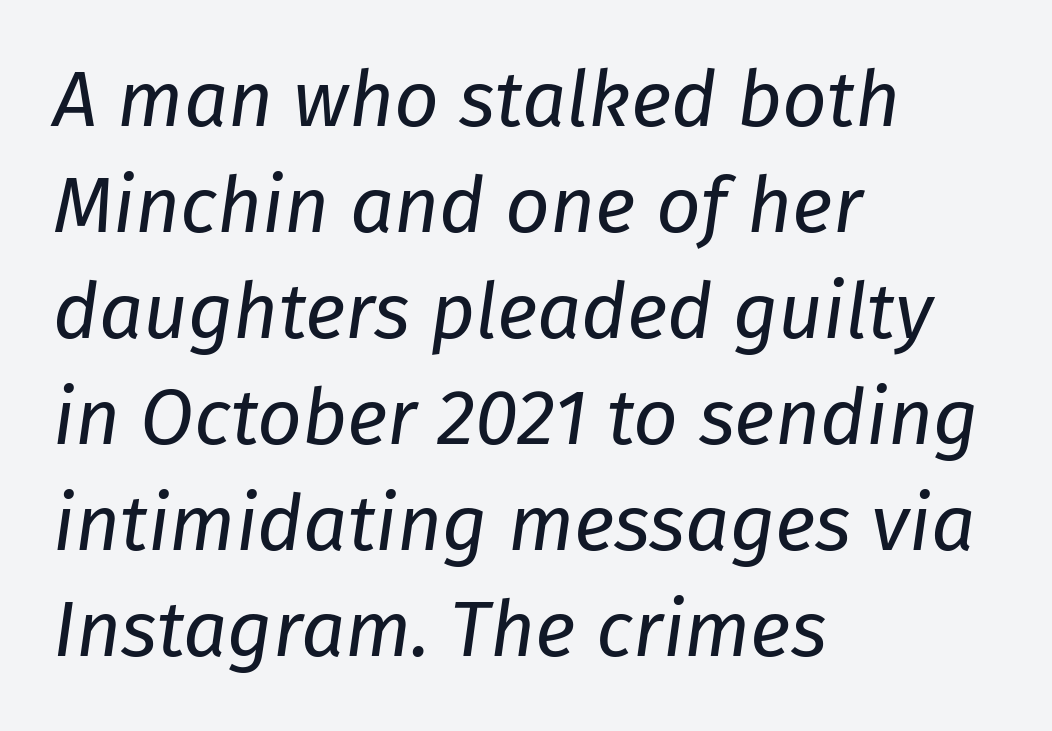
Q: Is the text bold? A: No.
Q: Is the text italic (slanted)? A: Yes, it leans right by about 8 degrees.
Q: Is the text underlined? A: No.
Q: How is the paragraph aligned? A: Left-aligned.
Q: Is the spacing between letters normal or unusually wide? A: Normal.
Q: Is the spacing between lines tight, normal or loose? A: Normal.
Q: Width (condensed, normal, or wide)? A: Normal.
Q: Stroke contrast? A: Low.
Q: x-height? A: Medium.
Q: Monospaced? A: No.
